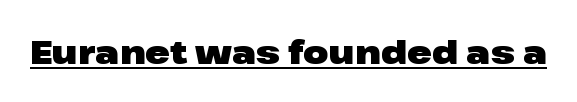
Q: Is the text bold? A: Yes.
Q: Is the text italic (slanted)? A: No, it is upright.
Q: Is the typeface a serif or a sans-serif typeface? A: Sans-serif.
Q: Is the text underlined? A: Yes.
Q: Is the spacing between letters normal or unusually wide? A: Normal.
Q: Width (condensed, normal, or wide)? A: Wide.
Q: Stroke contrast? A: Low.
Q: x-height? A: Medium.
Q: Monospaced? A: No.
